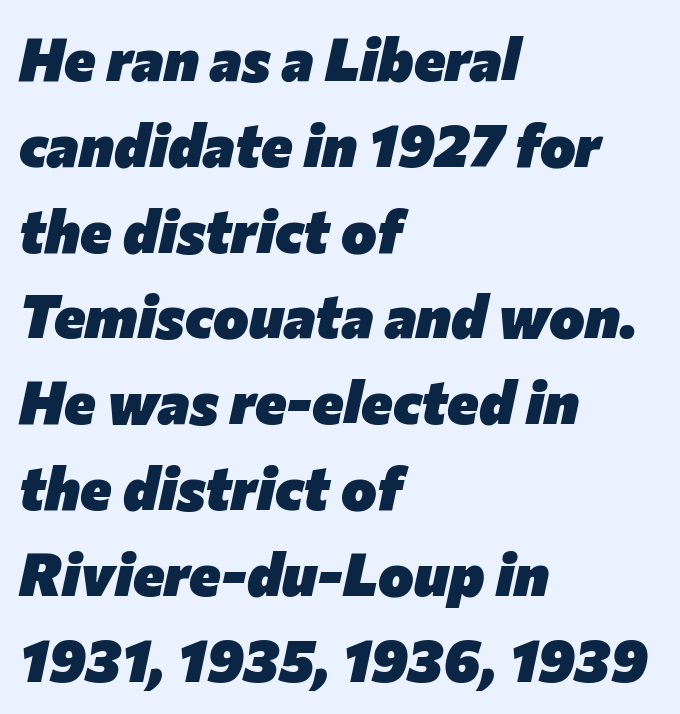
Q: Is the text bold? A: Yes.
Q: Is the text italic (slanted)? A: Yes, it leans right by about 12 degrees.
Q: Is the text underlined? A: No.
Q: How is the paragraph aligned? A: Left-aligned.
Q: Is the spacing between letters normal or unusually wide? A: Normal.
Q: Is the spacing between lines tight, normal or loose? A: Normal.
Q: Width (condensed, normal, or wide)? A: Normal.
Q: Stroke contrast? A: Low.
Q: x-height? A: Medium.
Q: Monospaced? A: No.
